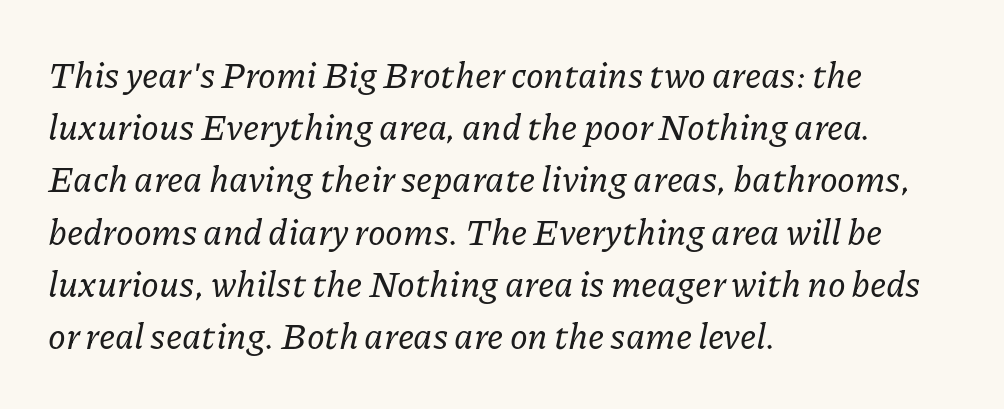
The block of text has a typical density, with ordinary space between rows. The type family on display is of the serif kind. Varying glyph widths throughout — classic text-font behaviour. The compositor pushed each line to the left boundary. The area under the type is left untouched.
